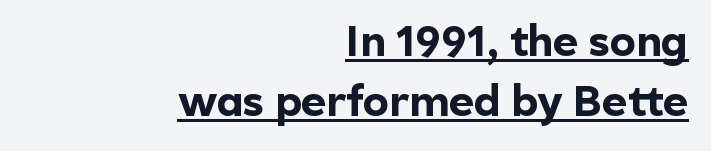
The specimen reads as upright at a glance. Tracking value appears to be zero — textbook default spacing. This is sans-serif lettering, the kind often seen on screens and signage. Think of a printed novel: that variable character pitch is what you see here. The leading is moderate, giving the passage an even texture. The typesetter chose a ragged-left arrangement here.
